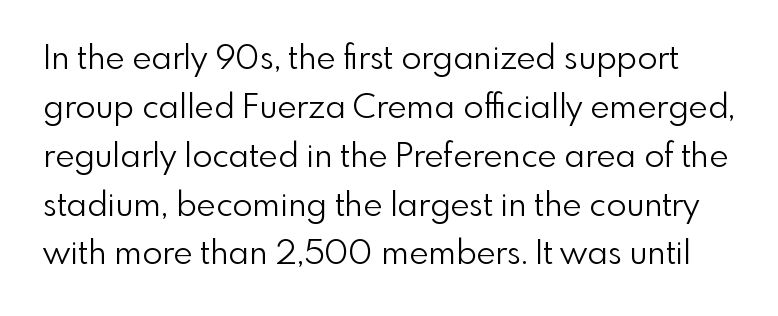
The image shows 33 px light sans-serif type, upright; set normal line spacing (1.48x), normal letter spacing, not underlined; low stroke contrast and a small x-height.
